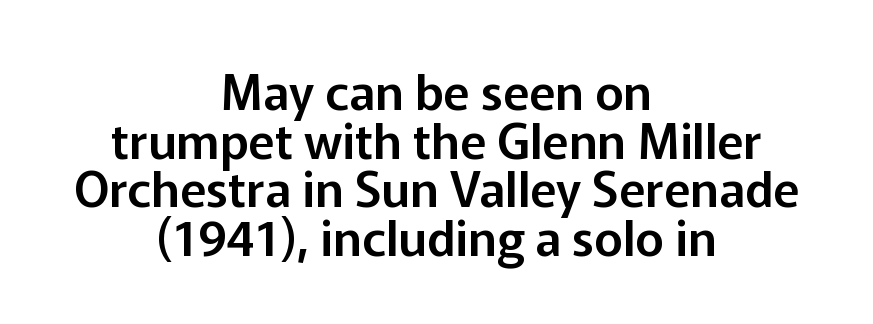
The image shows 49 px sans-serif type, upright; set centered, tight line spacing (0.99x), normal letter spacing, not underlined; low stroke contrast and a medium x-height.
